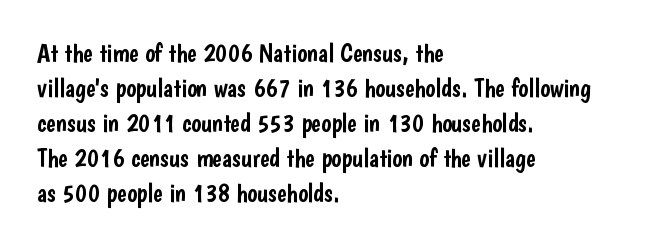
{"italic": "no", "underline": "no", "align": "left", "line_spacing": "normal", "line_spacing_ratio": 1.35, "letter_spacing": "normal", "letter_spacing_em": 0.0, "glyph_px": 26}
